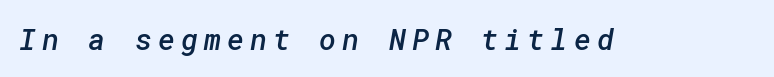
{"serif": "no", "bold": "semi", "weight": "semibold", "width": "normal", "stroke_contrast": "low", "x_height": "medium", "underline": "no", "letter_spacing": "wide", "letter_spacing_em": 0.21, "glyph_px": 29}
